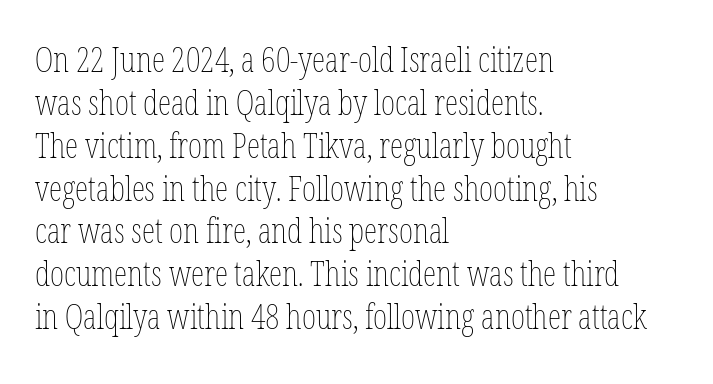
The image shows 34 px thin, condensed type, upright; set left-aligned, normal line spacing (1.26x), normal letter spacing, not underlined; low stroke contrast and a medium x-height.
